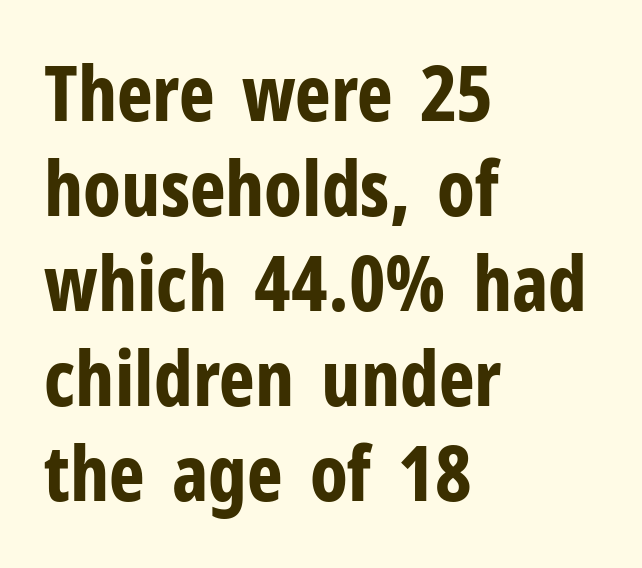
Caption: standard tracking, unaltered. The passage shown is typed in a proportional face where columns would drift. A typesetter would call this leading conventional body-copy spacing. Decoration check: the copy has no underline. Designer's note — italics off, roman on.
